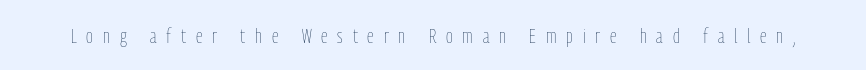
Q: Is the text bold? A: No.
Q: Is the text italic (slanted)? A: No, it is upright.
Q: Is the text underlined? A: No.
Q: Is the spacing between letters normal or unusually wide? A: Unusually wide.
